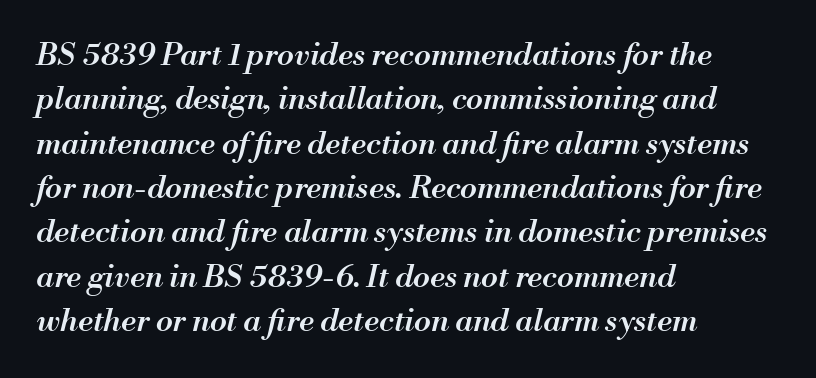
These lines are rendered in a variable-pitch font. Default kerning and tracking; the words read as compact shapes. The typesetting leans somewhat heavy: a semibold. Descender tails drop into unmarked territory.
